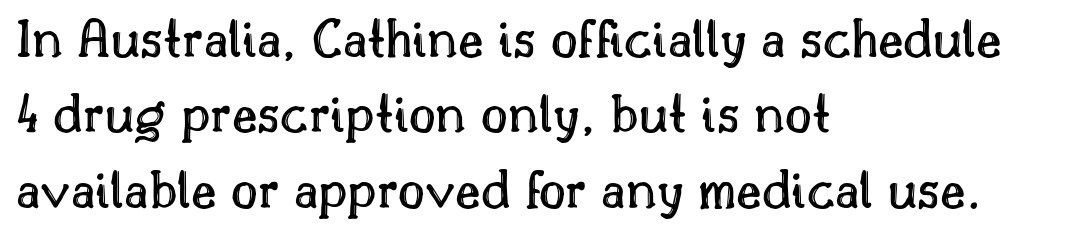
Q: Is the text italic (slanted)? A: No, it is upright.
Q: Is the text underlined? A: No.
Q: How is the paragraph aligned? A: Left-aligned.
Q: Is the spacing between letters normal or unusually wide? A: Normal.
Q: Is the spacing between lines tight, normal or loose? A: Normal.
Q: Width (condensed, normal, or wide)? A: Normal.
Q: x-height? A: Small.
Q: Monospaced? A: No.
